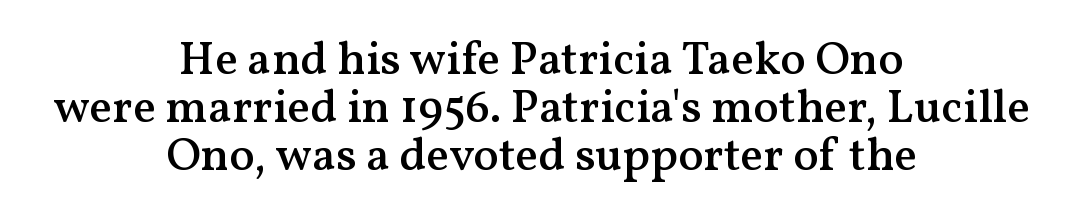
The image shows 47 px semibold serif type, upright; set centered, tight line spacing (1.02x), normal letter spacing, not underlined; medium stroke contrast and a medium x-height.
